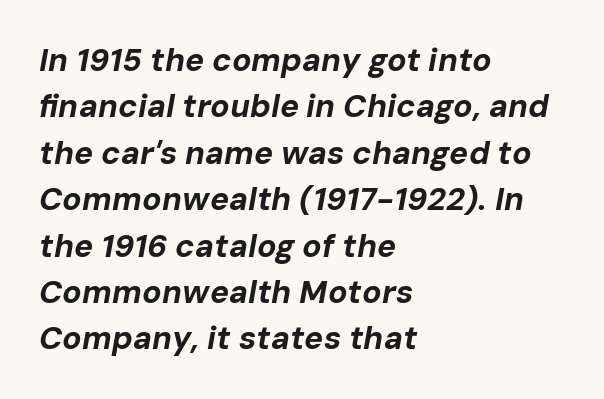
A typesetter would call this proportional, since set widths differ per character. Caption: standard tracking, unaltered. Descenders hang freely into open space. Strokes here are thick enough to call this a true bold. There's an unmistakable incline to the writing here.
